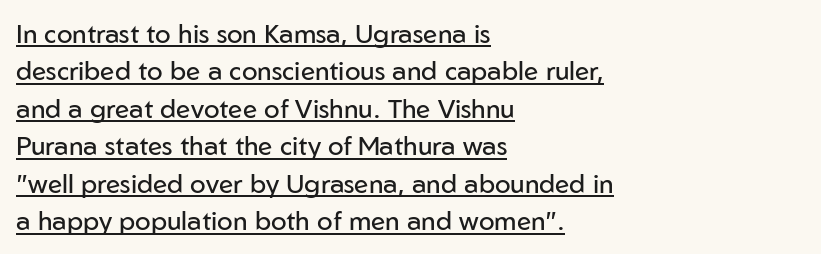
The image shows 26 px text type, upright; set left-aligned, normal line spacing (1.44x), normal letter spacing, underlined.
